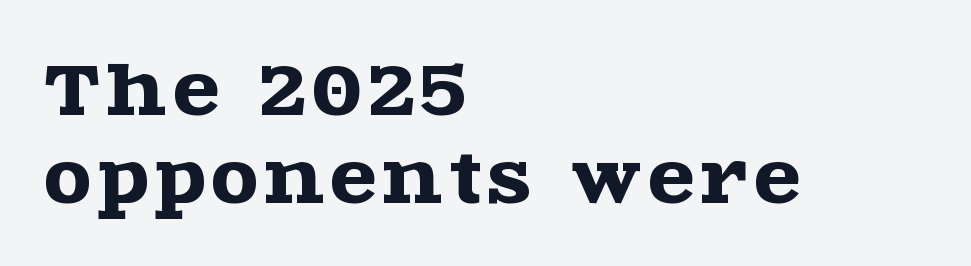
Q: Is the text italic (slanted)? A: No, it is upright.
Q: Is the typeface a serif or a sans-serif typeface? A: Serif.
Q: Is the text underlined? A: No.
Q: How is the paragraph aligned? A: Left-aligned.
Q: Is the spacing between lines tight, normal or loose? A: Normal.
Q: Width (condensed, normal, or wide)? A: Wide.
Q: x-height? A: Large.
Q: Monospaced? A: No.
